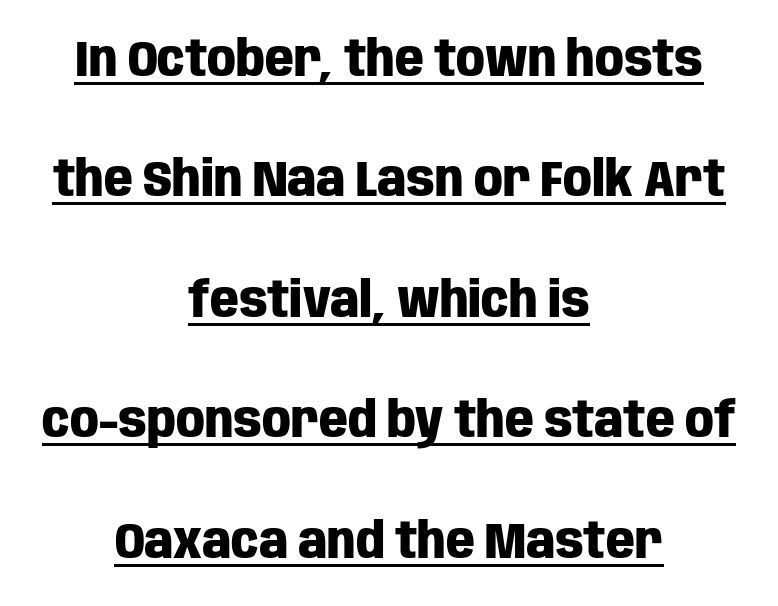
{"serif": "no", "italic": "no", "bold": "yes", "weight": "heavy", "width": "condensed", "stroke_contrast": "low", "x_height": "large", "monospaced": "no", "underline": "yes", "align": "center", "line_spacing": "loose", "line_spacing_ratio": 2.41, "letter_spacing": "normal", "letter_spacing_em": 0.0, "glyph_px": 50}
